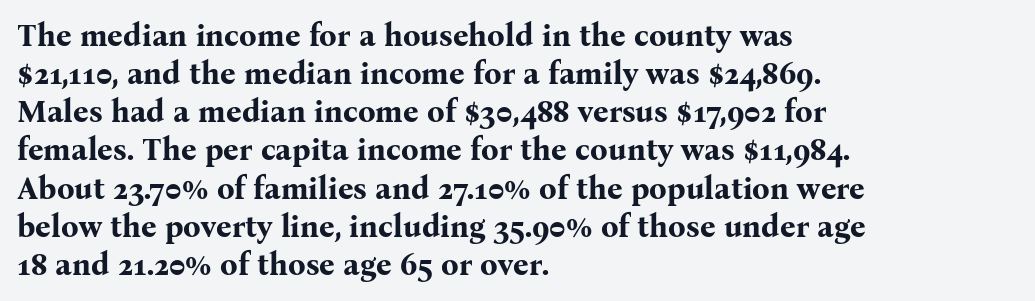
Heft: maximum for text — a bold. The area under the type is left untouched. Casual observation: everything's shoved over to the left. The typeface chosen for these lines features serifs.
